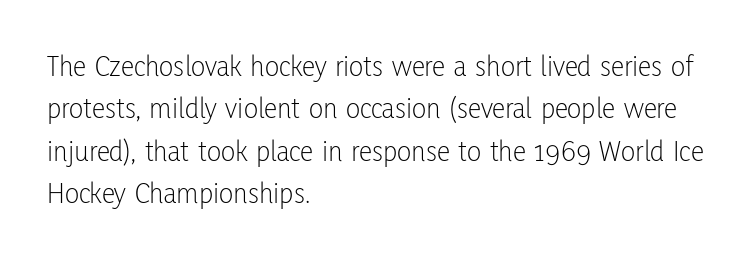
{"serif": "no", "italic": "no", "bold": "no", "weight": "light", "width": "condensed", "stroke_contrast": "low", "x_height": "medium", "monospaced": "no", "underline": "no", "align": "left", "line_spacing": "normal", "line_spacing_ratio": 1.41, "letter_spacing": "normal", "letter_spacing_em": 0.0, "glyph_px": 30}
